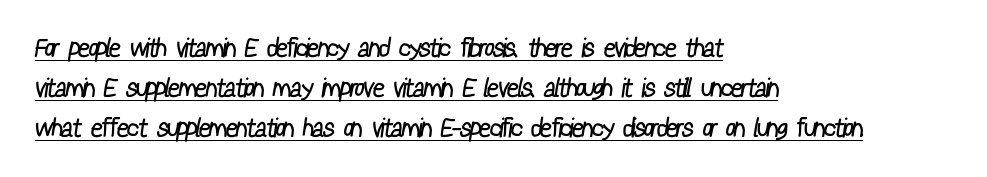
The image shows 26 px text type; set left-aligned, normal line spacing (1.53x), normal letter spacing, underlined.
